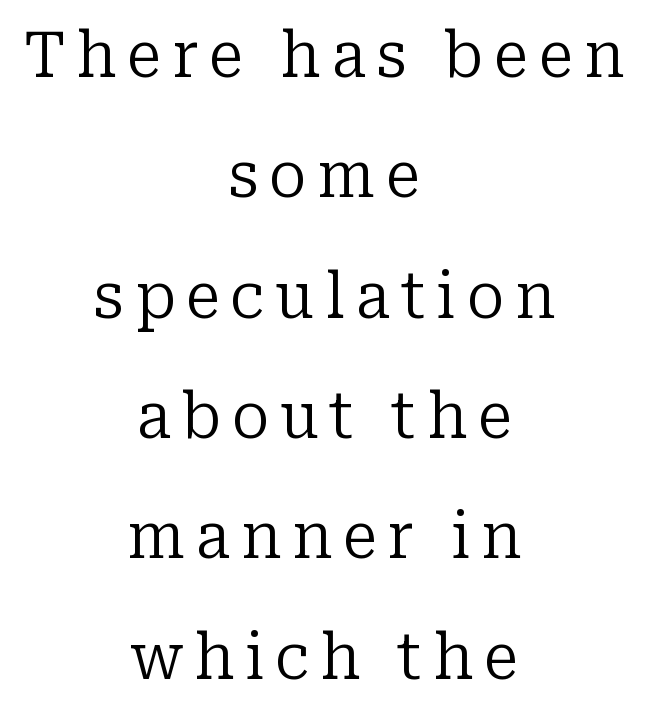
The image shows 63 px regular-weight serif type, upright; set centered, loose line spacing (1.91x), not underlined; low stroke contrast and a medium x-height.
